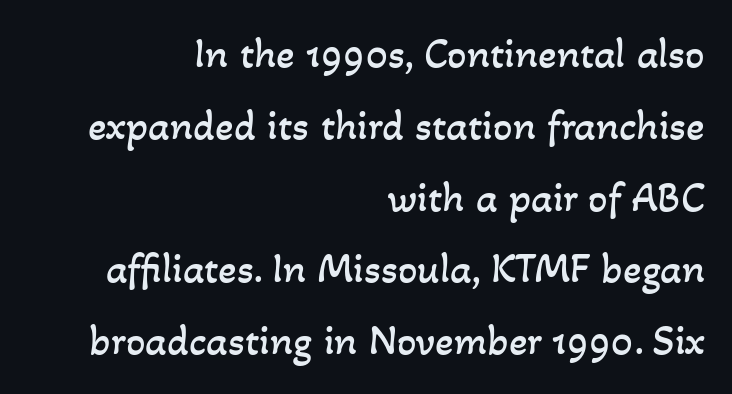
The image shows 43 px regular-weight type; set right-aligned, normal line spacing (1.67x), normal letter spacing, not underlined; low stroke contrast and a small x-height.
